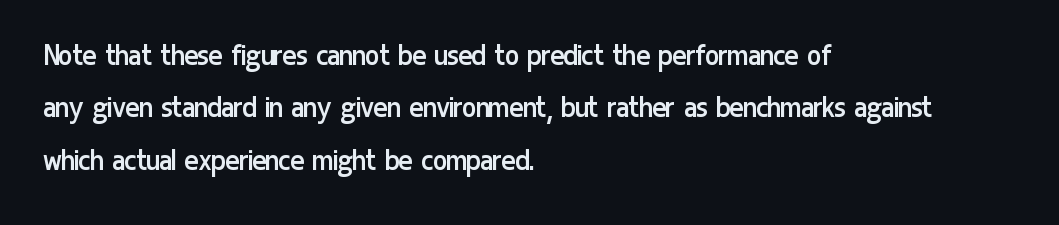
Q: Is the text bold? A: No.
Q: Is the text italic (slanted)? A: No, it is upright.
Q: Is the typeface a serif or a sans-serif typeface? A: Sans-serif.
Q: Is the text underlined? A: No.
Q: How is the paragraph aligned? A: Left-aligned.
Q: Is the spacing between letters normal or unusually wide? A: Normal.
Q: Is the spacing between lines tight, normal or loose? A: Normal.
Q: Width (condensed, normal, or wide)? A: Condensed.
Q: Stroke contrast? A: Low.
Q: x-height? A: Medium.
Q: Monospaced? A: No.
